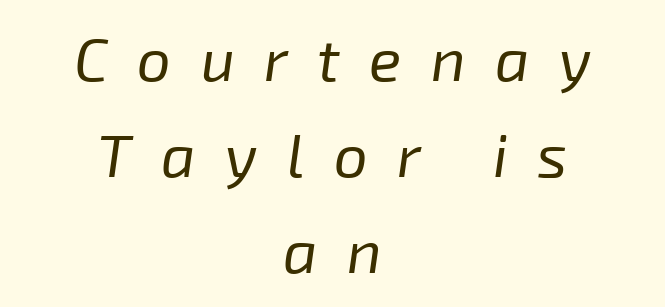
Q: Is the text bold? A: No.
Q: Is the text italic (slanted)? A: Yes, it leans right by about 8 degrees.
Q: Is the text underlined? A: No.
Q: How is the paragraph aligned? A: Centered.
Q: Is the spacing between letters normal or unusually wide? A: Unusually wide.
Q: Is the spacing between lines tight, normal or loose? A: Normal.
Q: Width (condensed, normal, or wide)? A: Normal.
Q: Stroke contrast? A: Low.
Q: x-height? A: Medium.
Q: Monospaced? A: No.
